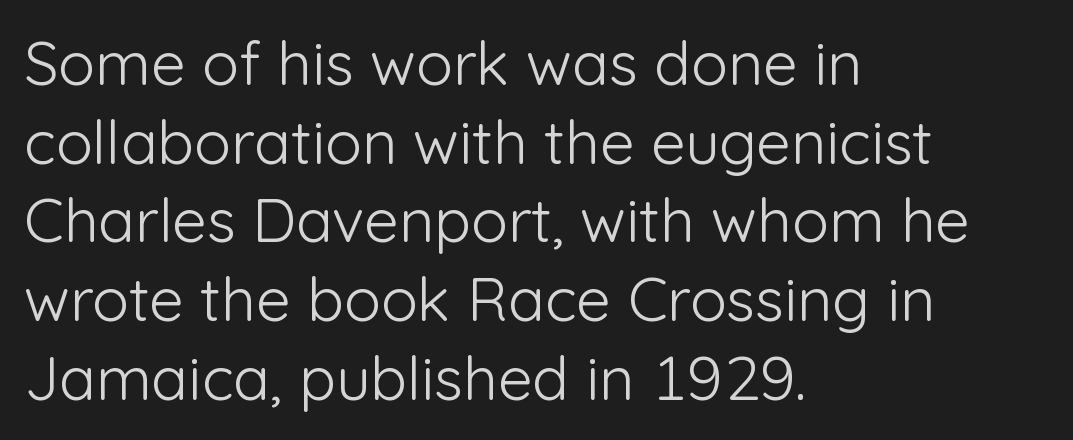
The image shows 61 px light sans-serif type, upright; set left-aligned, normal line spacing (1.29x), normal letter spacing, not underlined; low stroke contrast and a medium x-height.
